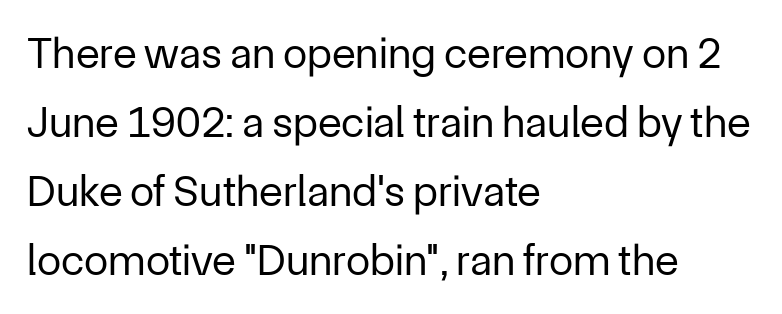
Horizontally, the lines are justified to the leading edge only. Lines of text with bare space underneath. The face looks like a standard text weight, possibly lighter. Note the varied advance widths — an 'i' is clearly narrower than an 'm'.
